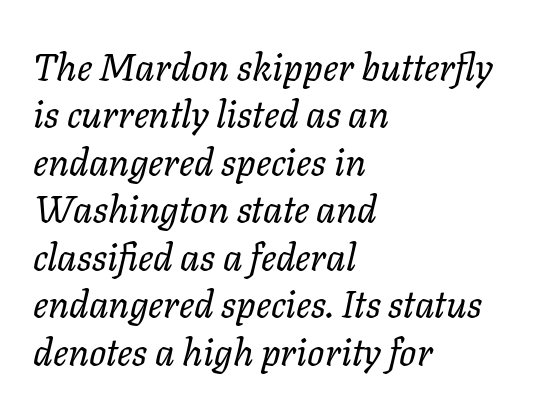
This is not heavy type; no bold has been used. The passage shown leans; its letterforms are oblique. In terms of letterspacing, this is plain default setting. The glyphs are unaccompanied by any horizontal stroke below them. One-word summary of the alignment: left. The block of text has a typical density, with ordinary space between rows.
